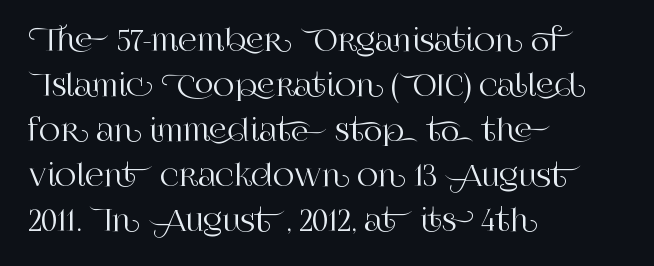
Q: Is the text italic (slanted)? A: No, it is upright.
Q: Is the typeface a serif or a sans-serif typeface? A: Serif.
Q: Is the text underlined? A: No.
Q: How is the paragraph aligned? A: Left-aligned.
Q: Is the spacing between letters normal or unusually wide? A: Normal.
Q: Is the spacing between lines tight, normal or loose? A: Normal.
Q: Width (condensed, normal, or wide)? A: Normal.
Q: Stroke contrast? A: High.
Q: x-height? A: Large.
Q: Monospaced? A: No.
